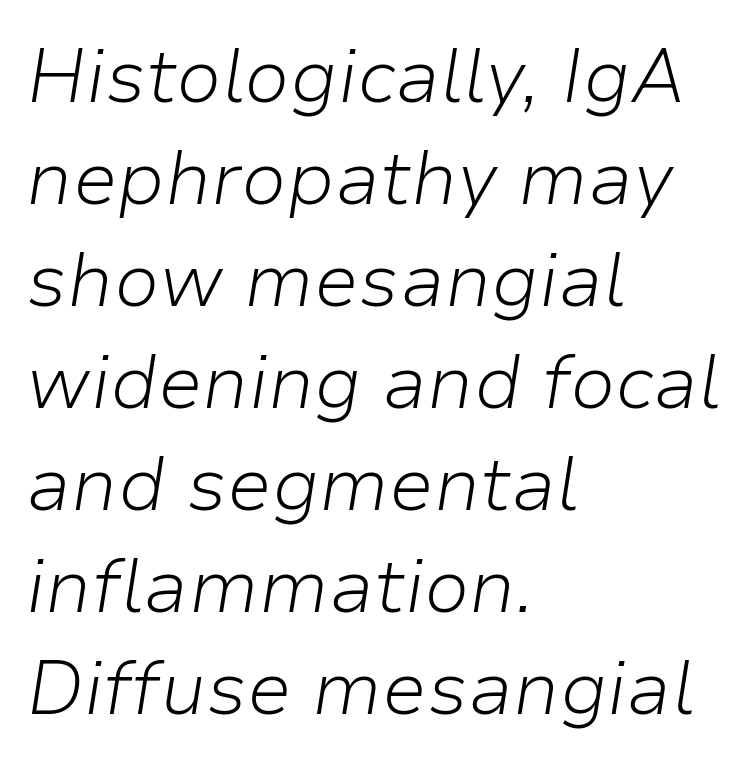
{"italic": "yes", "lean": "right", "slant_degrees": 9, "bold": "no", "weight": "light", "width": "normal", "stroke_contrast": "low", "x_height": "medium", "monospaced": "no", "underline": "no", "align": "left", "line_spacing": "normal", "line_spacing_ratio": 1.36, "letter_spacing": "normal", "letter_spacing_em": 0.0, "glyph_px": 75}
